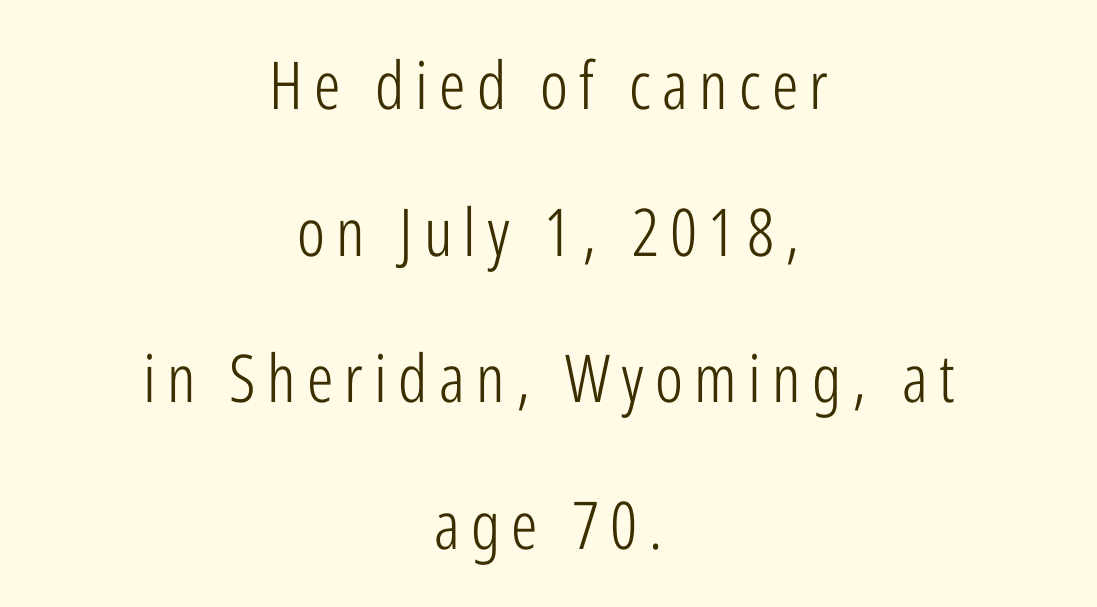
The image shows 66 px light, condensed sans-serif type, upright; set centered, loose line spacing (2.22x), not underlined; low stroke contrast and a medium x-height.
